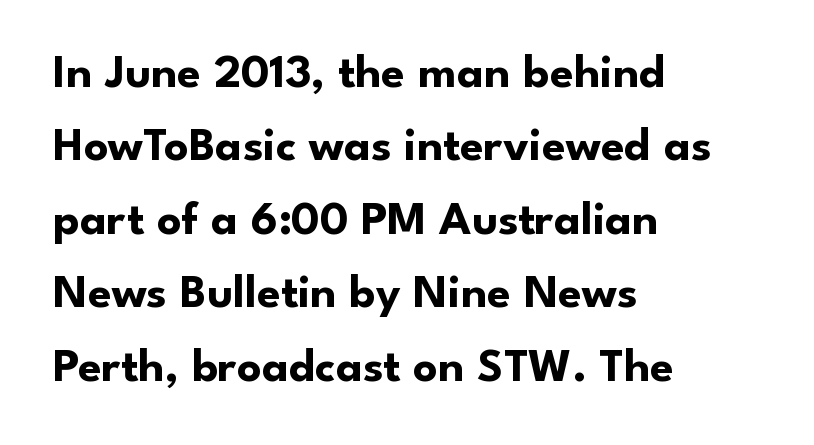
The face used here has the dense, thick strokes of a bold. Successive baselines arrive at the customary interval. All the whitespace from short lines collects on the right. Each row of text sits above clean, open space. Spacing between characters is what you'd get straight out of the box. This sample has the flowing, uneven cadence of proportional lettering.
